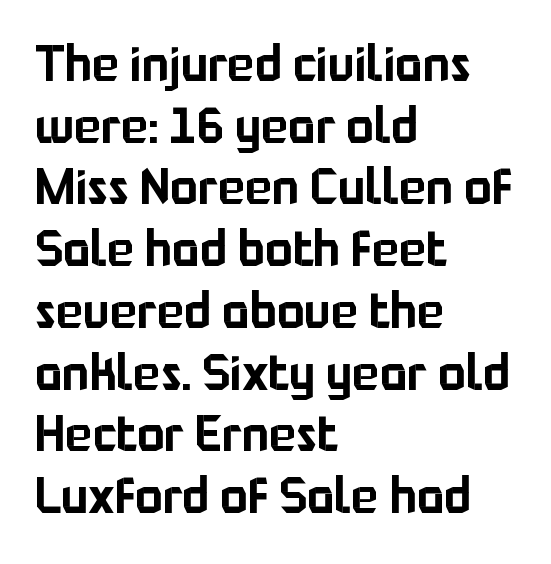
Q: Is the text italic (slanted)? A: No, it is upright.
Q: Is the typeface a serif or a sans-serif typeface? A: Sans-serif.
Q: Is the text underlined? A: No.
Q: How is the paragraph aligned? A: Left-aligned.
Q: Is the spacing between letters normal or unusually wide? A: Normal.
Q: Width (condensed, normal, or wide)? A: Normal.
Q: Stroke contrast? A: Low.
Q: x-height? A: Medium.
Q: Monospaced? A: No.
